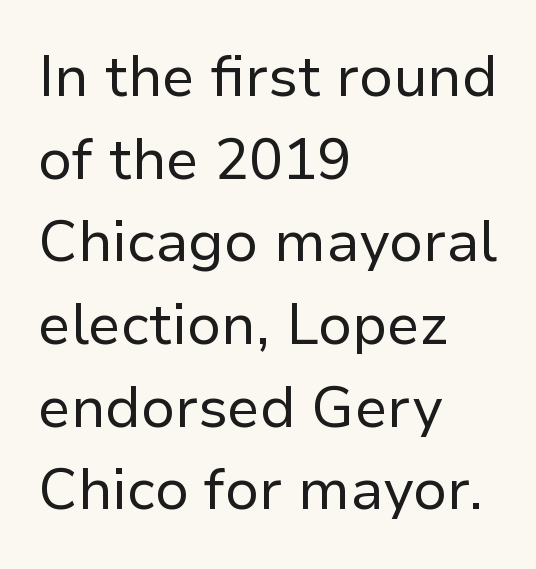
Q: Is the text bold? A: No.
Q: Is the text italic (slanted)? A: No, it is upright.
Q: Is the typeface a serif or a sans-serif typeface? A: Sans-serif.
Q: Is the text underlined? A: No.
Q: How is the paragraph aligned? A: Left-aligned.
Q: Is the spacing between letters normal or unusually wide? A: Normal.
Q: Is the spacing between lines tight, normal or loose? A: Normal.
Q: Width (condensed, normal, or wide)? A: Normal.
Q: Stroke contrast? A: Low.
Q: x-height? A: Medium.
Q: Monospaced? A: No.
